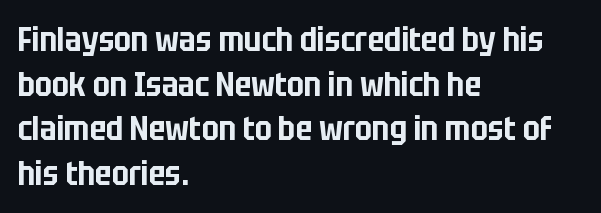
{"serif": "no", "italic": "no", "width": "condensed", "stroke_contrast": "low", "x_height": "large", "monospaced": "no", "underline": "no", "align": "left", "line_spacing": "normal", "line_spacing_ratio": 1.35, "letter_spacing": "normal", "letter_spacing_em": 0.0, "glyph_px": 33}
